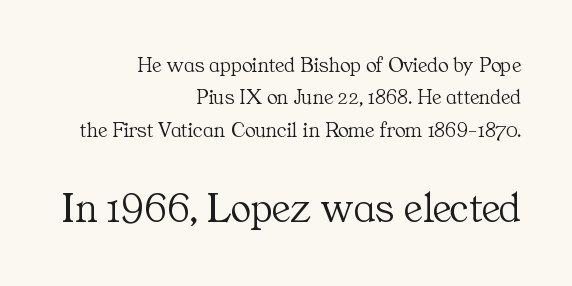
{"serif": "yes", "italic": "no", "bold": "no", "weight": "light", "width": "normal", "stroke_contrast": "medium", "x_height": "medium", "monospaced": "no", "underline": "no", "align": "right", "line_spacing": "normal", "line_spacing_ratio": 1.47, "letter_spacing": "normal", "letter_spacing_em": 0.0, "larger_block": "second", "size_ratio": 1.95, "glyph_px": 43}
